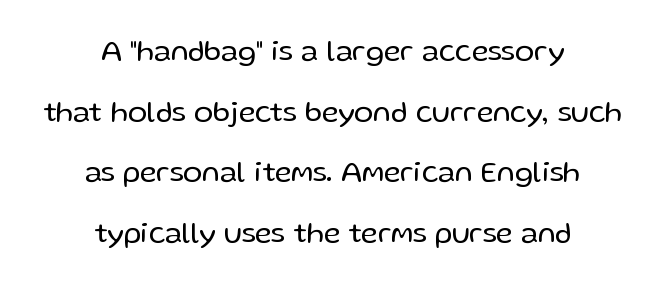
The image shows 29 px regular-weight sans-serif type, upright; set centered, loose line spacing (2.09x), normal letter spacing, not underlined; low stroke contrast and a medium x-height.
